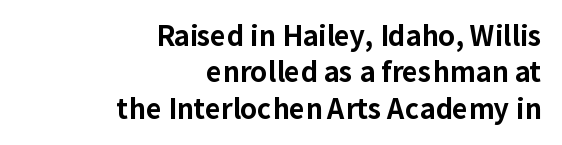
The string is rendered with underlining switched off. These lines were composed using upright roman letters. Default kerning and tracking; the words read as compact shapes. Pretty heavy lettering here — definitely bold.
